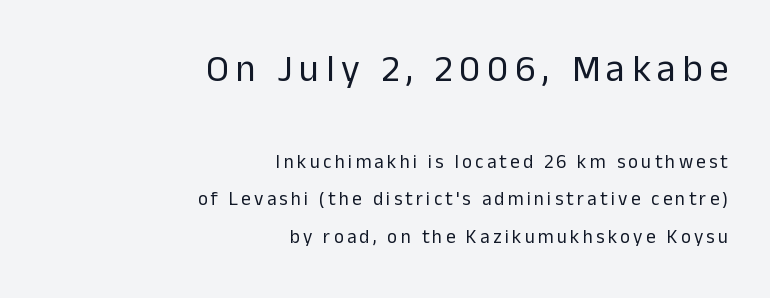
Are there feet on the stems? There aren't — it's a sans. The passage is arranged like a letterhead date or caption credit — flush right. Large over small — that's the arrangement of the two blocks here. Is this a fixed-width face? No — the glyphs have proportional, varying widths. Rows of type keep a wide berth in the vertical direction. Check under the words: just untouched page.
